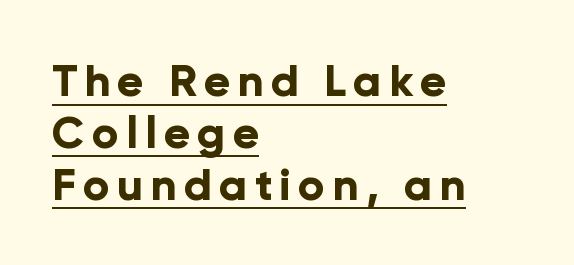
{"serif": "no", "italic": "no", "bold": "yes", "weight": "bold", "width": "normal", "stroke_contrast": "low", "x_height": "medium", "monospaced": "no", "underline": "yes", "align": "left", "line_spacing_ratio": 1.18, "glyph_px": 44}
